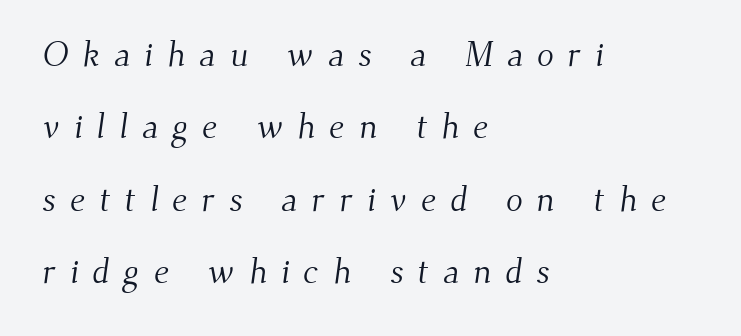
{"serif": "yes", "bold": "no", "weight": "light", "width": "normal", "stroke_contrast": "medium", "x_height": "small", "monospaced": "no", "underline": "no", "align": "left", "line_spacing": "loose", "line_spacing_ratio": 2.07, "letter_spacing": "wide", "letter_spacing_em": 0.4, "glyph_px": 35}
